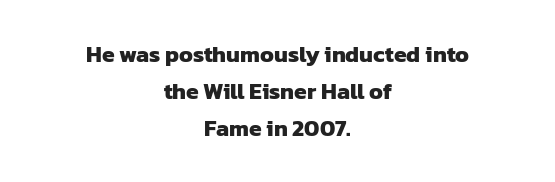
{"bold": "yes", "underline": "no", "align": "center", "line_spacing": "normal", "line_spacing_ratio": 1.6, "letter_spacing": "normal", "letter_spacing_em": 0.0, "glyph_px": 23}
